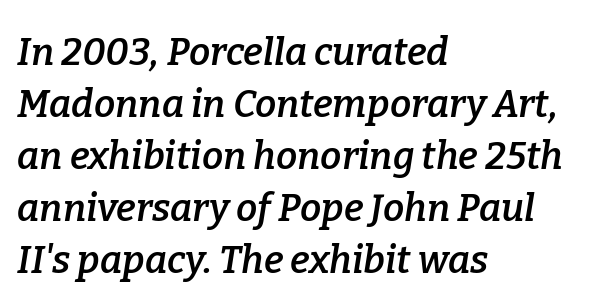
The foot of each line stays bare and open. Horizontal bands of white between lines are of average thickness. All the whitespace from short lines collects on the right. The glyphs have the mass of a demibold cut, below bold. Between one letter and the next there's only the usual sliver of space.
